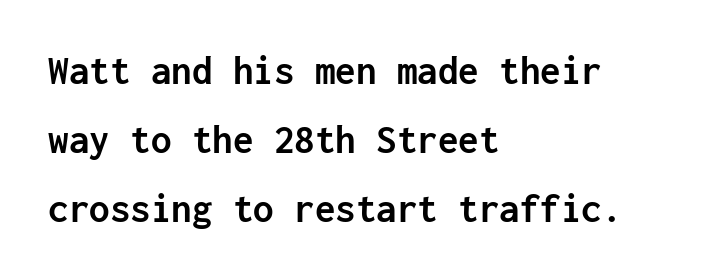
{"serif": "no", "italic": "no", "bold": "yes", "weight": "semibold", "width": "normal", "stroke_contrast": "low", "x_height": "medium", "monospaced": "yes", "underline": "no", "align": "left", "line_spacing": "normal", "line_spacing_ratio": 1.68, "letter_spacing": "normal", "letter_spacing_em": 0.0, "glyph_px": 41}
